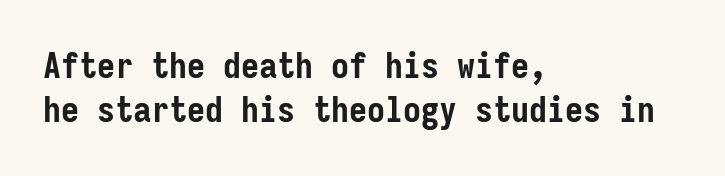
Q: Is the text bold? A: Yes.
Q: Is the text italic (slanted)? A: No, it is upright.
Q: Is the typeface a serif or a sans-serif typeface? A: Sans-serif.
Q: Is the text underlined? A: No.
Q: How is the paragraph aligned? A: Left-aligned.
Q: Is the spacing between letters normal or unusually wide? A: Normal.
Q: Width (condensed, normal, or wide)? A: Condensed.
Q: Stroke contrast? A: Low.
Q: x-height? A: Medium.
Q: Monospaced? A: Yes.
